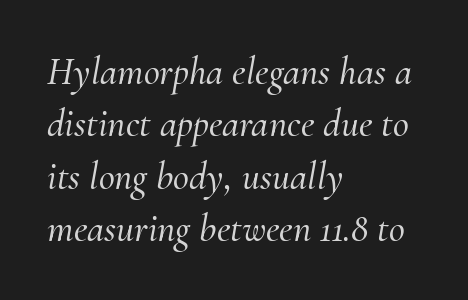
Q: Is the text italic (slanted)? A: Yes, it leans right by about 10 degrees.
Q: Is the typeface a serif or a sans-serif typeface? A: Serif.
Q: Is the text underlined? A: No.
Q: How is the paragraph aligned? A: Left-aligned.
Q: Is the spacing between letters normal or unusually wide? A: Normal.
Q: Is the spacing between lines tight, normal or loose? A: Normal.
Q: Width (condensed, normal, or wide)? A: Normal.
Q: Stroke contrast? A: Medium.
Q: x-height? A: Small.
Q: Monospaced? A: No.
